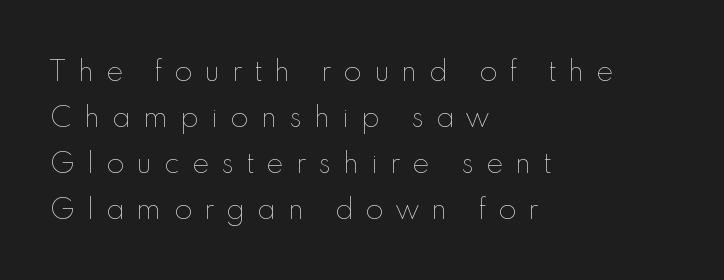
Q: Is the text bold? A: No.
Q: Is the text italic (slanted)? A: No, it is upright.
Q: Is the text underlined? A: No.
Q: How is the paragraph aligned? A: Left-aligned.
Q: Is the spacing between letters normal or unusually wide? A: Unusually wide.
